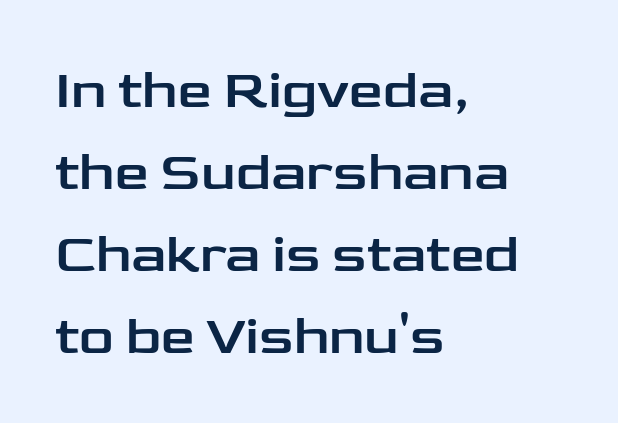
Q: Is the text italic (slanted)? A: No, it is upright.
Q: Is the typeface a serif or a sans-serif typeface? A: Sans-serif.
Q: Is the text underlined? A: No.
Q: How is the paragraph aligned? A: Left-aligned.
Q: Is the spacing between letters normal or unusually wide? A: Normal.
Q: Is the spacing between lines tight, normal or loose? A: Normal.
Q: Width (condensed, normal, or wide)? A: Wide.
Q: Stroke contrast? A: Low.
Q: x-height? A: Medium.
Q: Monospaced? A: No.
